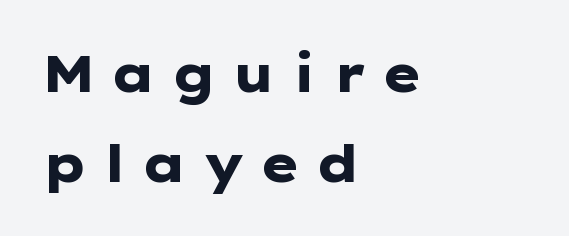
The image shows 51 px heavy, wide sans-serif type, upright; set left-aligned, line spacing 1.76x, unusually wide letter spacing (+0.28 em), not underlined; low stroke contrast and a medium x-height.
